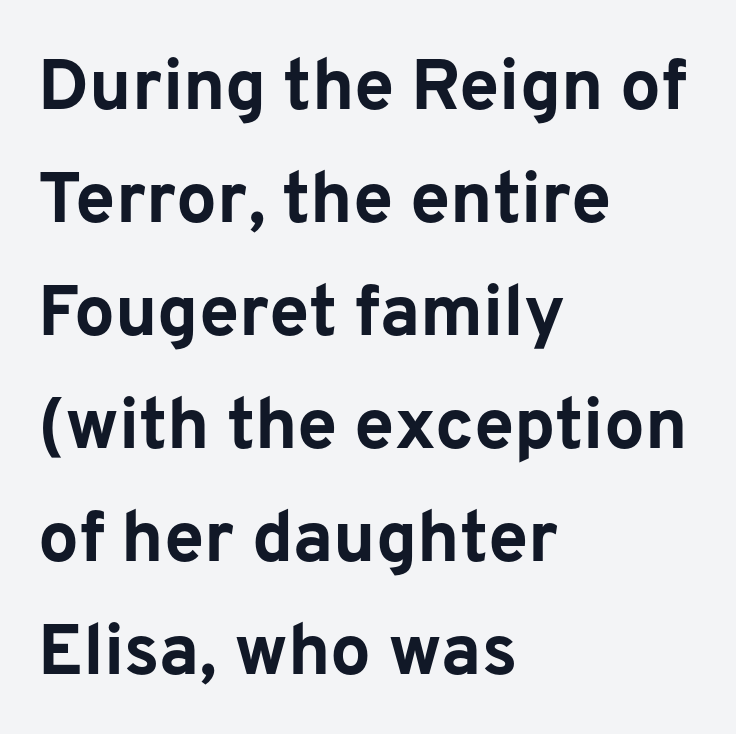
The line-height multiplier appears to be the usual default. Proportional: the letters do not fall into vertical columns. Nope, not italic — everything's standing straight. The compositor pushed each line to the left boundary. Look at the stroke-to-counter ratio: heavy, a bold.
